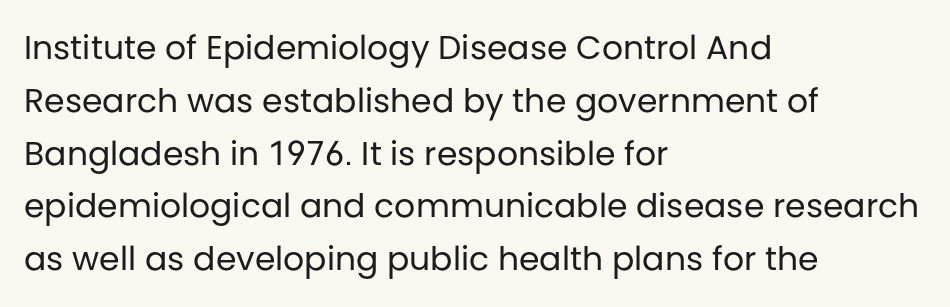
{"serif": "no", "italic": "no", "bold": "no", "weight": "regular", "width": "normal", "stroke_contrast": "low", "x_height": "large", "monospaced": "no", "underline": "no", "align": "left", "line_spacing": "normal", "line_spacing_ratio": 1.6, "letter_spacing": "normal", "letter_spacing_em": 0.0, "glyph_px": 33}
